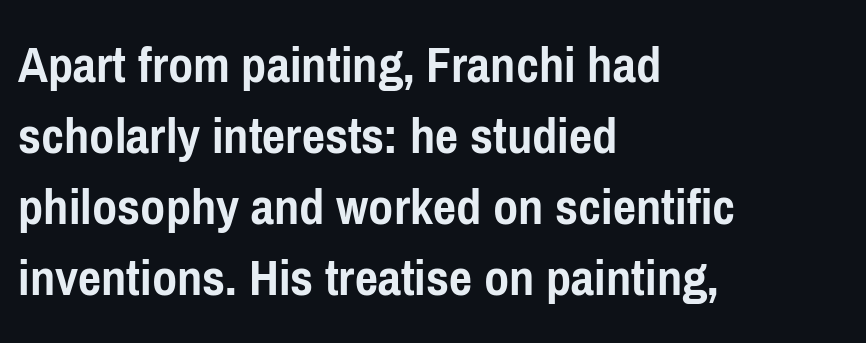
The image shows 55 px semibold, condensed sans-serif type, upright; set left-aligned, normal line spacing (1.29x), normal letter spacing, not underlined; low stroke contrast and a medium x-height.
